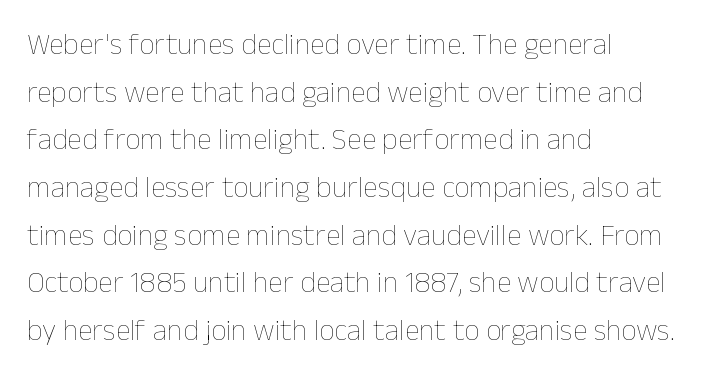
The image shows 30 px thin type, upright; set left-aligned, normal line spacing (1.59x), normal letter spacing, not underlined; low stroke contrast and a medium x-height.
